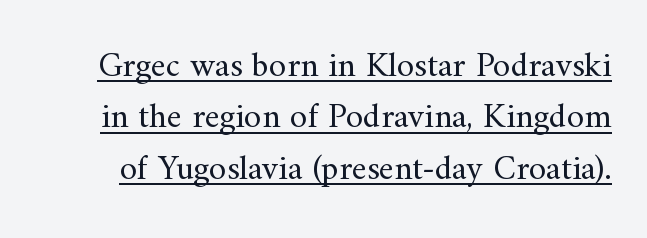
Q: Is the text bold? A: No.
Q: Is the text italic (slanted)? A: No, it is upright.
Q: Is the typeface a serif or a sans-serif typeface? A: Serif.
Q: Is the text underlined? A: Yes.
Q: Is the spacing between letters normal or unusually wide? A: Normal.
Q: Is the spacing between lines tight, normal or loose? A: Normal.
Q: Width (condensed, normal, or wide)? A: Normal.
Q: Stroke contrast? A: Medium.
Q: x-height? A: Small.
Q: Monospaced? A: No.
